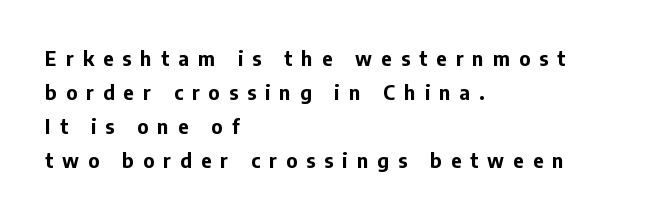
The image shows 20 px bold type, upright; set left-aligned, normal line spacing (1.7x), unusually wide letter spacing (+0.46 em), not underlined.
